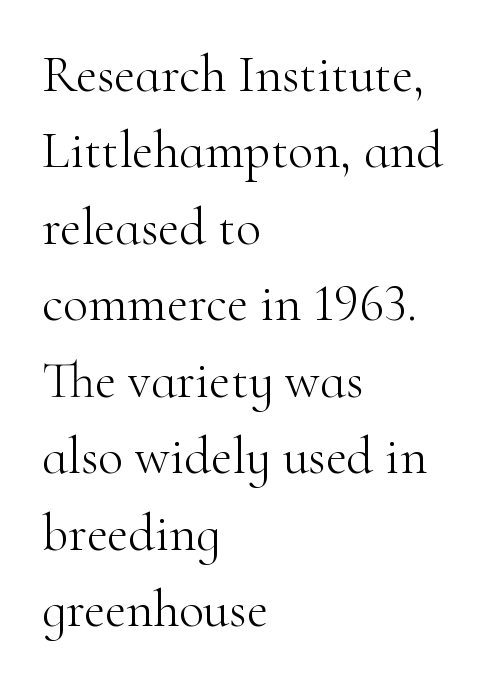
Q: Is the text bold? A: No.
Q: Is the text italic (slanted)? A: No, it is upright.
Q: Is the typeface a serif or a sans-serif typeface? A: Serif.
Q: Is the text underlined? A: No.
Q: How is the paragraph aligned? A: Left-aligned.
Q: Is the spacing between letters normal or unusually wide? A: Normal.
Q: Is the spacing between lines tight, normal or loose? A: Normal.
Q: Width (condensed, normal, or wide)? A: Normal.
Q: Stroke contrast? A: High.
Q: x-height? A: Small.
Q: Monospaced? A: No.
